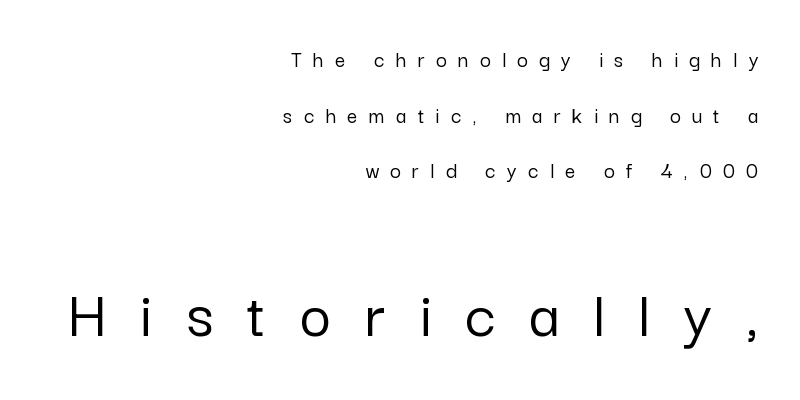
Q: Is the text italic (slanted)? A: No, it is upright.
Q: Is the typeface a serif or a sans-serif typeface? A: Sans-serif.
Q: Is the text underlined? A: No.
Q: How is the paragraph aligned? A: Right-aligned.
Q: Is the spacing between letters normal or unusually wide? A: Unusually wide.
Q: Is the spacing between lines tight, normal or loose? A: Loose.
Q: Which block of text is set in a larger size, the first (top) or the second (bottom)? A: The second (bottom) one.
Q: Width (condensed, normal, or wide)? A: Normal.
Q: Stroke contrast? A: Low.
Q: x-height? A: Medium.
Q: Monospaced? A: No.
